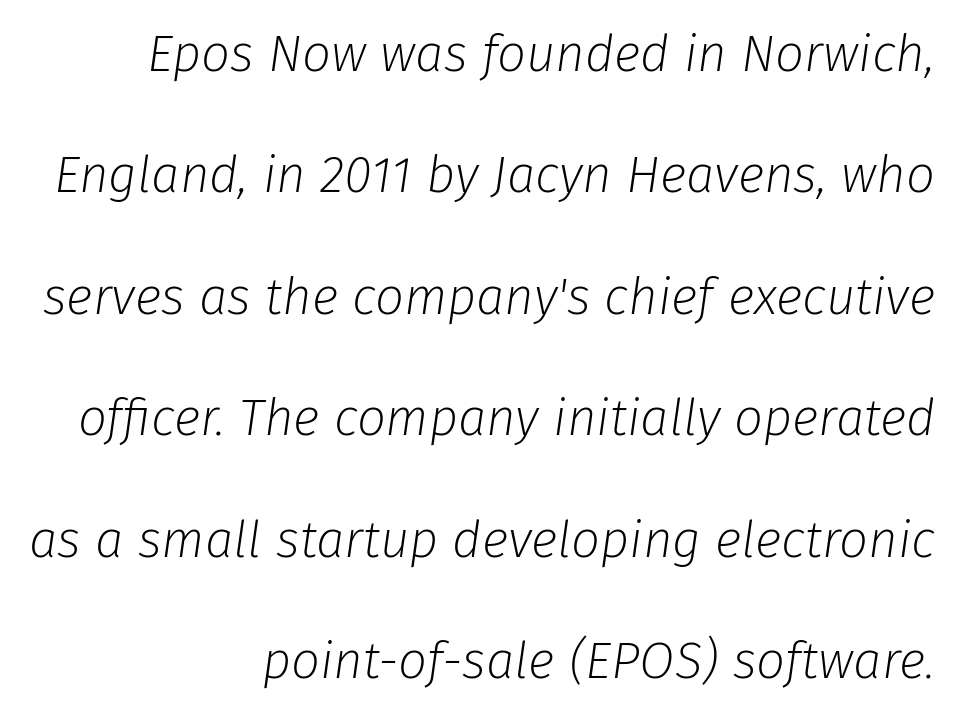
{"italic": "yes", "lean": "right", "slant_degrees": 8, "bold": "no", "weight": "light", "width": "normal", "stroke_contrast": "low", "x_height": "medium", "monospaced": "no", "underline": "no", "align": "right", "line_spacing": "loose", "line_spacing_ratio": 2.38, "letter_spacing": "normal", "letter_spacing_em": 0.0, "glyph_px": 51}
